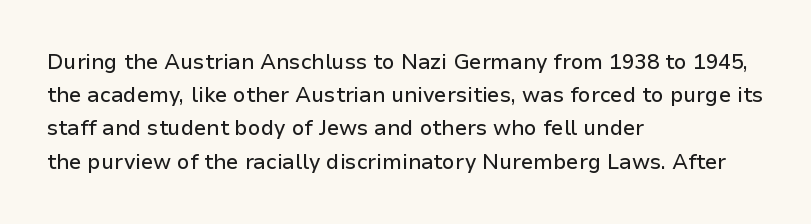
{"italic": "no", "underline": "no", "align": "left", "line_spacing": "normal", "line_spacing_ratio": 1.58, "letter_spacing": "normal", "letter_spacing_em": 0.0, "glyph_px": 21}
